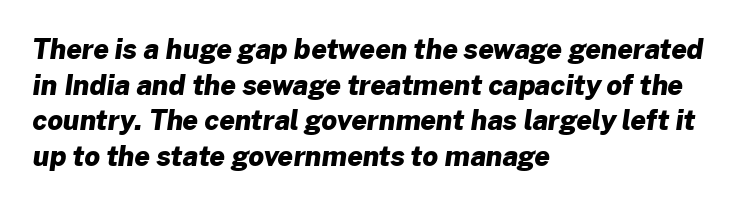
How would I describe the line gaps? Plain and ordinary. Casual observation: everything's shoved over to the left. The words here are not underlined. Students, note that the glyphs here touch the page at normal intervals. Strong, thick strokes mark this as bold type.
